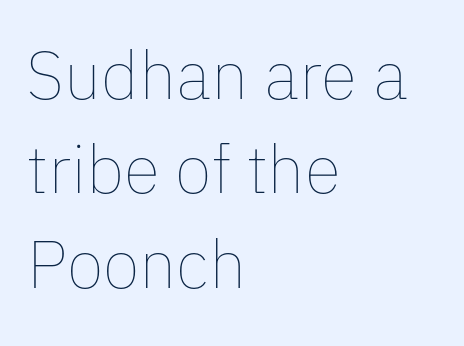
The letters stand upright; this is a roman face. A light-to-regular cut is what we see here. Where is the straight margin? On the left. The tracking reads as untouched default to a designer's eye.
